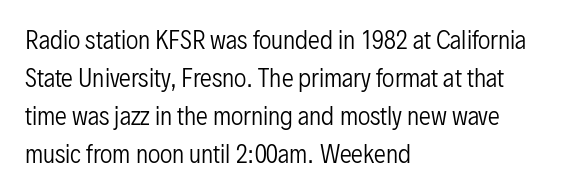
Q: Is the text bold? A: No.
Q: Is the text italic (slanted)? A: No, it is upright.
Q: Is the text underlined? A: No.
Q: How is the paragraph aligned? A: Left-aligned.
Q: Is the spacing between letters normal or unusually wide? A: Normal.
Q: Is the spacing between lines tight, normal or loose? A: Normal.
